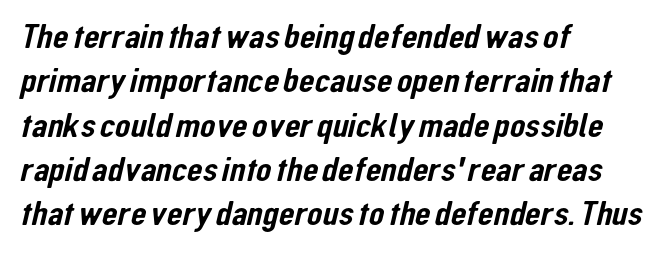
The image shows 36 px condensed sans-serif type; set left-aligned, line spacing 1.23x, normal letter spacing, not underlined; low stroke contrast and a medium x-height.
